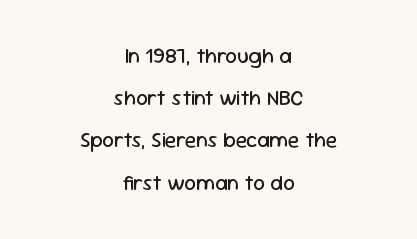
Q: Is the text bold? A: No.
Q: Is the text italic (slanted)? A: No, it is upright.
Q: Is the text underlined? A: No.
Q: How is the paragraph aligned? A: Centered.
Q: Is the spacing between letters normal or unusually wide? A: Normal.
Q: Is the spacing between lines tight, normal or loose? A: Loose.
